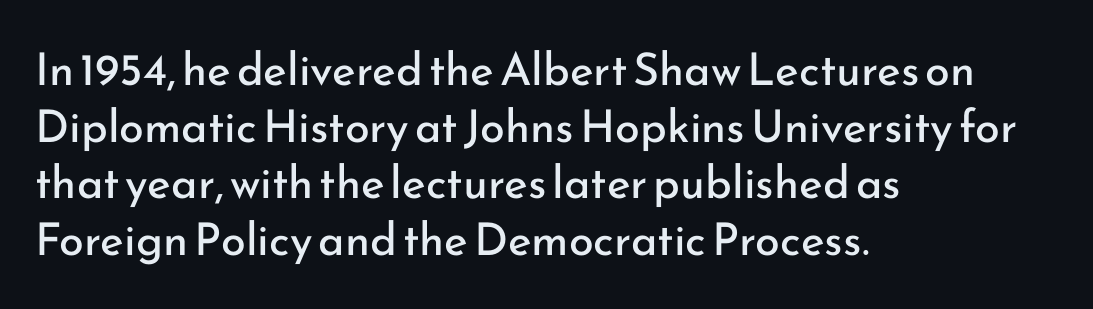
Q: Is the text bold? A: No.
Q: Is the text italic (slanted)? A: No, it is upright.
Q: Is the typeface a serif or a sans-serif typeface? A: Sans-serif.
Q: Is the text underlined? A: No.
Q: How is the paragraph aligned? A: Left-aligned.
Q: Is the spacing between letters normal or unusually wide? A: Normal.
Q: Is the spacing between lines tight, normal or loose? A: Normal.
Q: Width (condensed, normal, or wide)? A: Normal.
Q: Stroke contrast? A: Low.
Q: x-height? A: Small.
Q: Monospaced? A: No.
